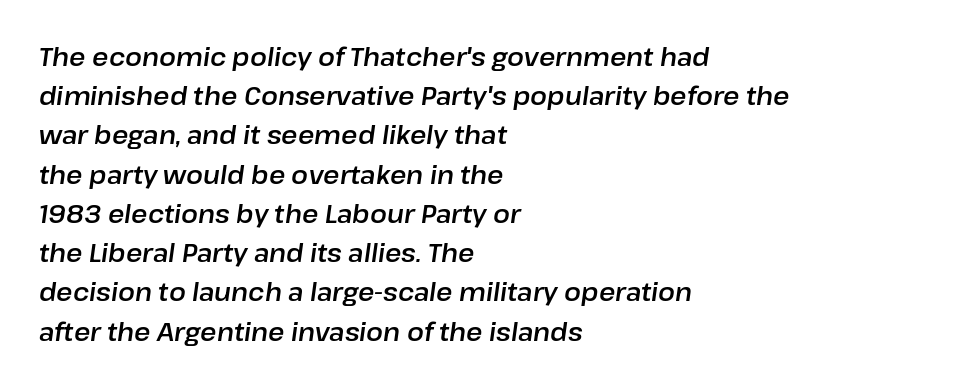
Left-aligned paragraph, ragged on the right. Slanted lettering throughout. Anything drawn beneath the words? Only blank space. Leading: standard.
